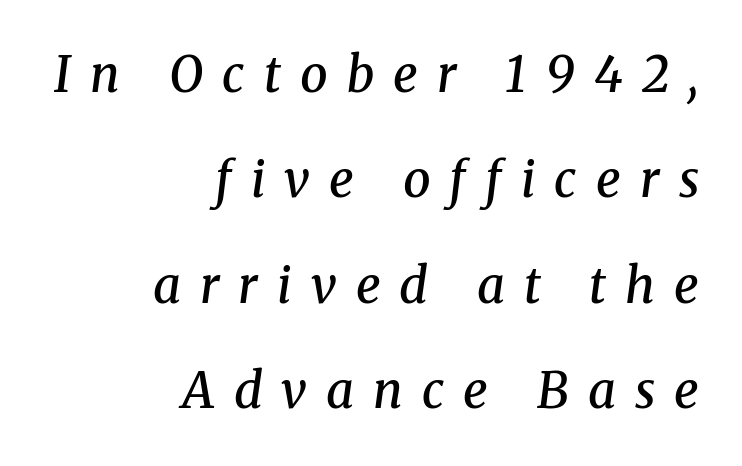
The image shows 49 px semibold serif type, italic (leaning right); set right-aligned, loose line spacing (2.15x), unusually wide letter spacing (+0.39 em), not underlined; medium stroke contrast and a medium x-height.
